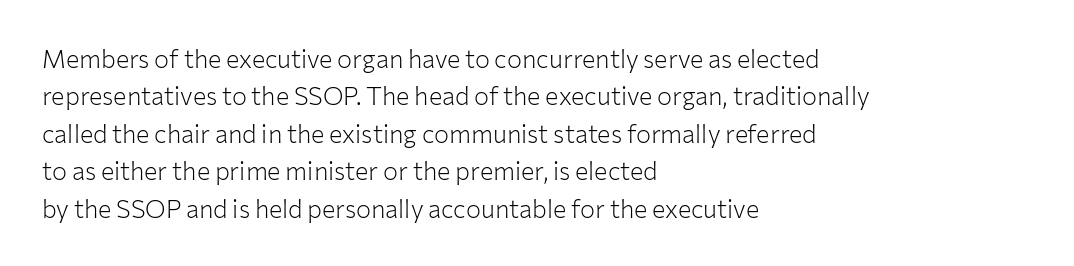
In CSS terms this would be text-align: left. Descenders are the only things crossing below the line. One glance says typical: line gaps are just what's usual. This is the regular roman posture of the typeface.
